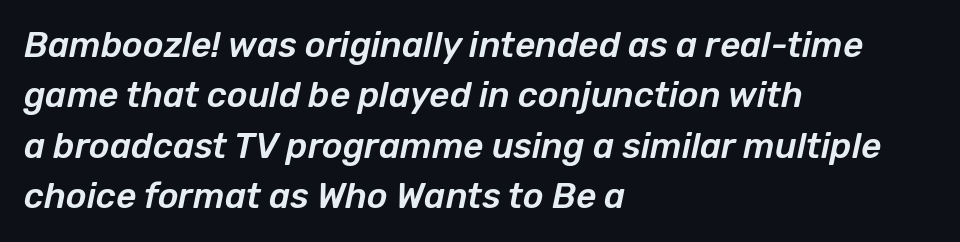
The image shows 35 px text type, italic (leaning right); set left-aligned, normal line spacing (1.44x), normal letter spacing, not underlined; low stroke contrast and a medium x-height.
